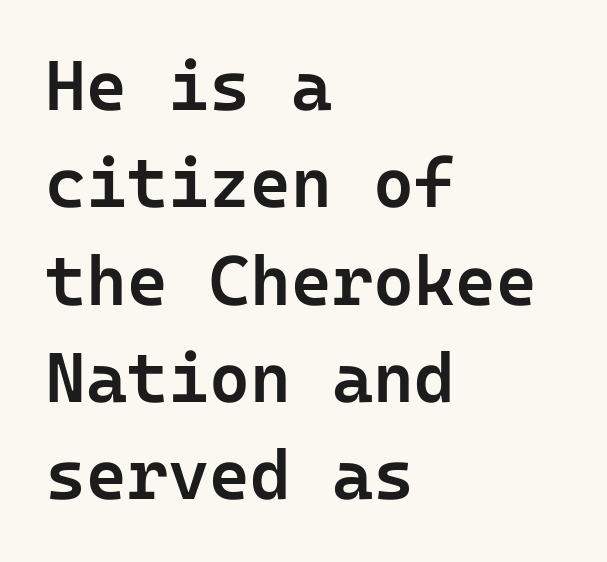
{"serif": "no", "italic": "no", "bold": "semi", "weight": "semibold", "width": "normal", "stroke_contrast": "low", "x_height": "medium", "underline": "no", "align": "left", "line_spacing": "normal", "line_spacing_ratio": 1.39, "letter_spacing": "normal", "letter_spacing_em": 0.0, "glyph_px": 70}
